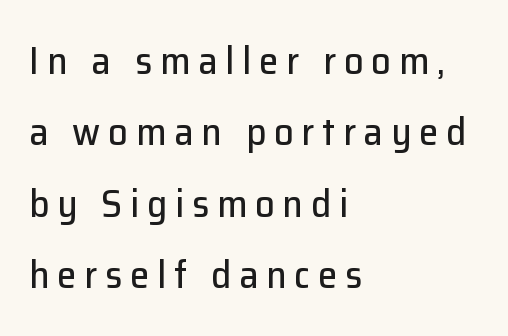
The baseline area is clear. Caption: expanded tracking, letters set apart. You can tell from the bare stems that sans-serif type was used. Varying glyph widths throughout — classic text-font behaviour. These lines were composed using upright roman letters.
